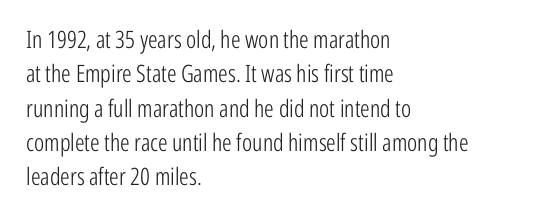
{"italic": "no", "bold": "no", "underline": "no", "align": "left", "line_spacing": "normal", "line_spacing_ratio": 1.43, "letter_spacing": "normal", "letter_spacing_em": 0.0, "glyph_px": 24}
